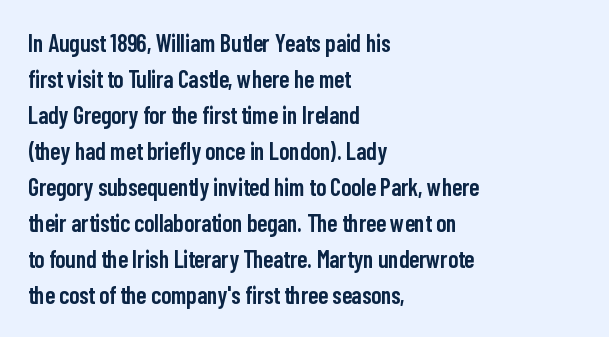
The type is set solid horizontally, with unmodified tracking. The space beneath each line is pristine and unruled. The passage shown stacks its lines at a standard gap. Visually the block forms a straight wall on the left and a jagged coastline on the right. The characters look somewhat weighty, a semibold short of true bold.
